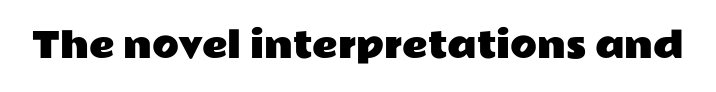
The image shows 35 px wide sans-serif type, upright; set normal letter spacing, not underlined; low stroke contrast and a medium x-height.
